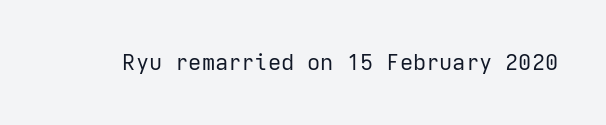
The image shows 22 px text type, upright; set normal letter spacing, not underlined.
